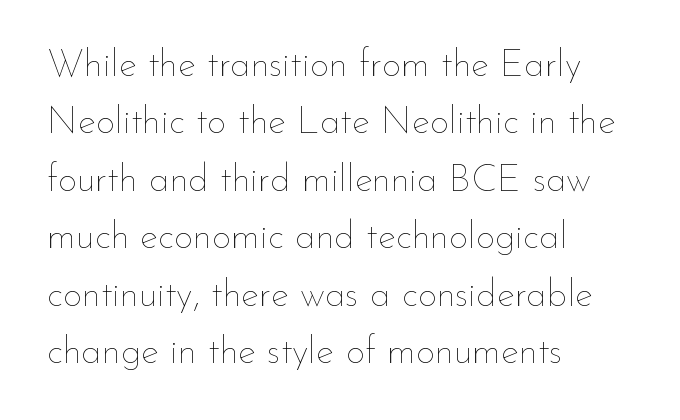
Q: Is the text bold? A: No.
Q: Is the text italic (slanted)? A: No, it is upright.
Q: Is the text underlined? A: No.
Q: How is the paragraph aligned? A: Left-aligned.
Q: Is the spacing between letters normal or unusually wide? A: Normal.
Q: Is the spacing between lines tight, normal or loose? A: Normal.
Q: Width (condensed, normal, or wide)? A: Normal.
Q: Stroke contrast? A: Low.
Q: x-height? A: Small.
Q: Monospaced? A: No.
